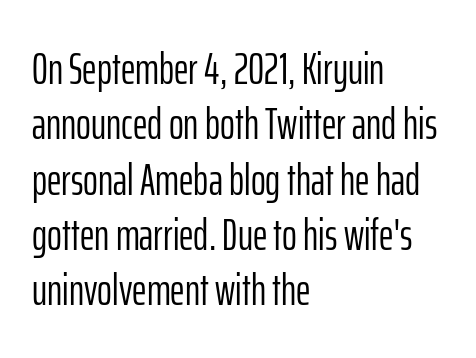
The weight would be labelled regular, book, light, or lighter still. Nobody touched the tracking dial on this one. Note the varied advance widths — an 'i' is clearly narrower than an 'm'. The type family on display is of the sans-serif kind. The foot of each line stays bare and open. This sample uses an upright cut, with every glyph sitting square on the baseline.
